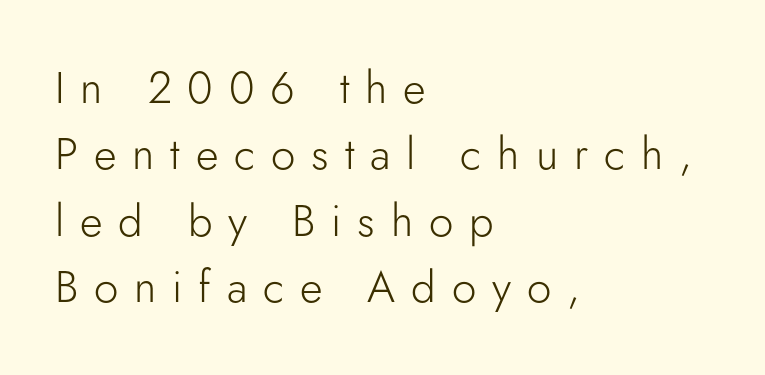
Q: Is the text bold? A: No.
Q: Is the text italic (slanted)? A: No, it is upright.
Q: Is the typeface a serif or a sans-serif typeface? A: Sans-serif.
Q: Is the text underlined? A: No.
Q: How is the paragraph aligned? A: Left-aligned.
Q: Is the spacing between letters normal or unusually wide? A: Unusually wide.
Q: Is the spacing between lines tight, normal or loose? A: Normal.
Q: Width (condensed, normal, or wide)? A: Normal.
Q: Stroke contrast? A: Low.
Q: x-height? A: Small.
Q: Monospaced? A: No.
